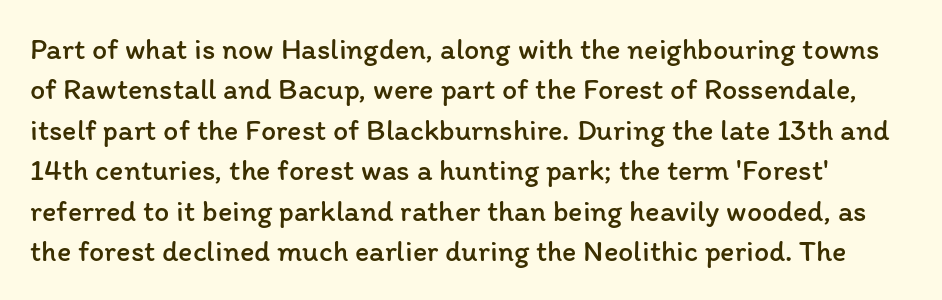
The font sits on the lighter half of the weight spectrum, regular included. Line spacing here is normal. Is there any slant? The stems are plumb. A bare baseline throughout the passage. Words appear dense and cohesive because spacing is normal.
